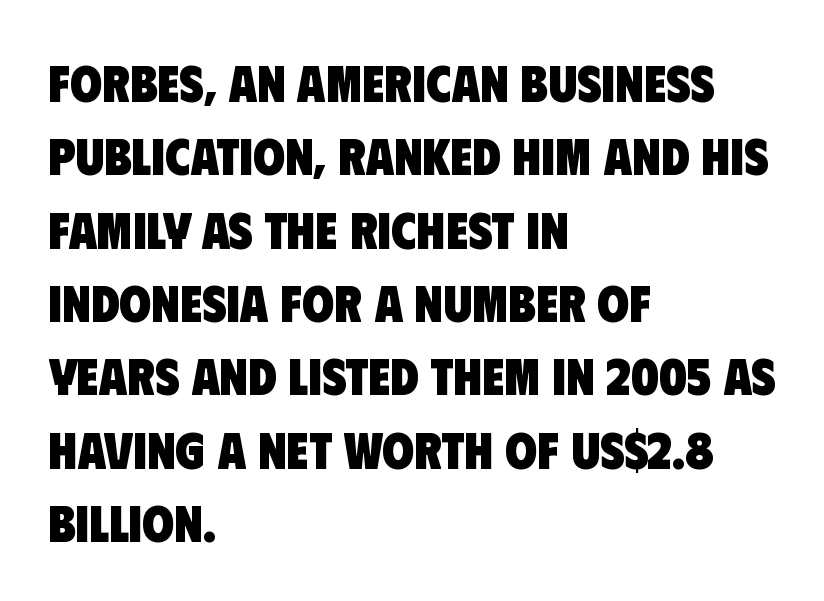
Q: Is the text bold? A: Yes.
Q: Is the typeface a serif or a sans-serif typeface? A: Sans-serif.
Q: Is the text underlined? A: No.
Q: How is the paragraph aligned? A: Left-aligned.
Q: Is the spacing between letters normal or unusually wide? A: Normal.
Q: Is the spacing between lines tight, normal or loose? A: Normal.
Q: Width (condensed, normal, or wide)? A: Condensed.
Q: Stroke contrast? A: Low.
Q: x-height? A: Large.
Q: Monospaced? A: No.
